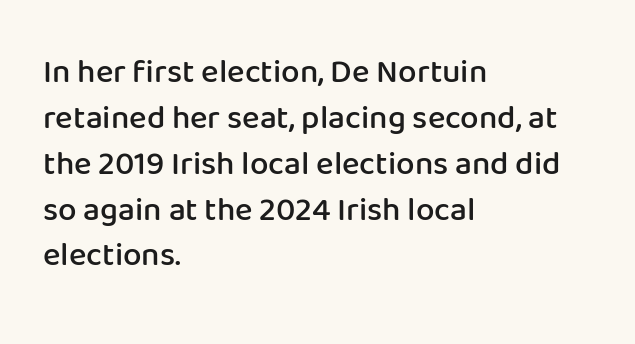
Q: Is the text bold? A: Semi-bold.
Q: Is the text italic (slanted)? A: No, it is upright.
Q: Is the typeface a serif or a sans-serif typeface? A: Sans-serif.
Q: Is the text underlined? A: No.
Q: How is the paragraph aligned? A: Left-aligned.
Q: Is the spacing between letters normal or unusually wide? A: Normal.
Q: Is the spacing between lines tight, normal or loose? A: Normal.
Q: Width (condensed, normal, or wide)? A: Normal.
Q: Stroke contrast? A: Low.
Q: x-height? A: Medium.
Q: Monospaced? A: No.
